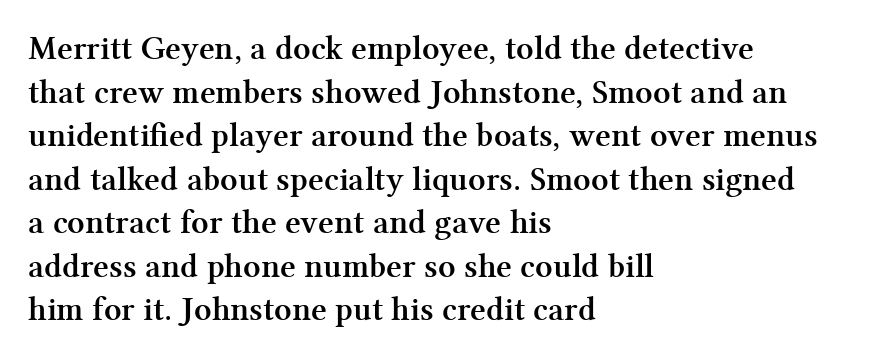
Q: Is the text bold? A: Yes.
Q: Is the text italic (slanted)? A: No, it is upright.
Q: Is the typeface a serif or a sans-serif typeface? A: Serif.
Q: Is the text underlined? A: No.
Q: How is the paragraph aligned? A: Left-aligned.
Q: Is the spacing between letters normal or unusually wide? A: Normal.
Q: Is the spacing between lines tight, normal or loose? A: Normal.
Q: Width (condensed, normal, or wide)? A: Normal.
Q: Stroke contrast? A: Medium.
Q: x-height? A: Medium.
Q: Monospaced? A: No.
